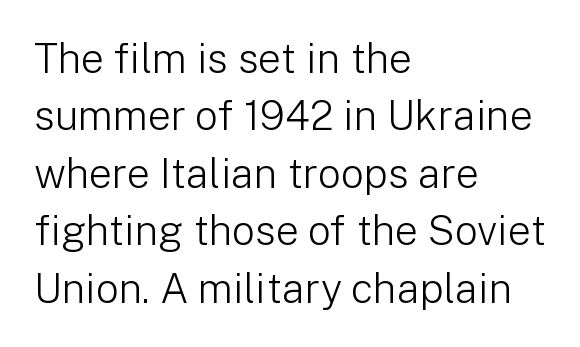
{"serif": "no", "italic": "no", "bold": "no", "weight": "light", "width": "normal", "stroke_contrast": "low", "x_height": "medium", "monospaced": "no", "underline": "no", "align": "left", "line_spacing": "normal", "line_spacing_ratio": 1.4, "letter_spacing": "normal", "letter_spacing_em": 0.0, "glyph_px": 41}
